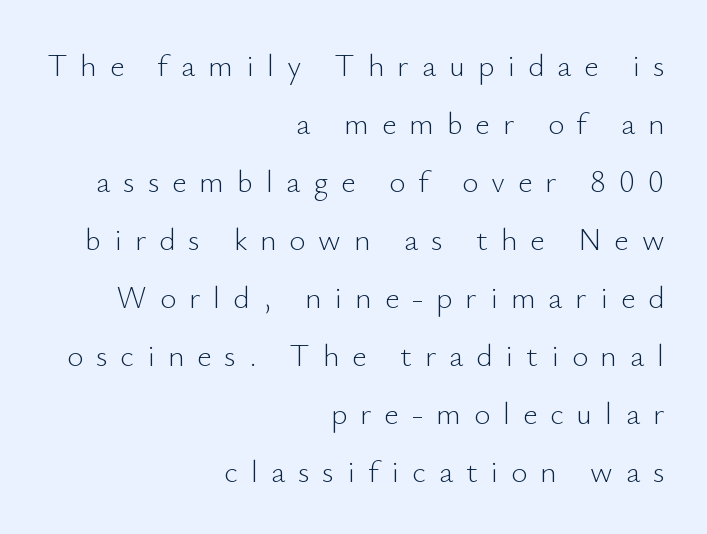
{"serif": "no", "italic": "no", "bold": "no", "weight": "light", "width": "normal", "stroke_contrast": "low", "x_height": "small", "monospaced": "no", "underline": "no", "align": "right", "line_spacing_ratio": 1.87, "letter_spacing": "wide", "letter_spacing_em": 0.42, "glyph_px": 31}
